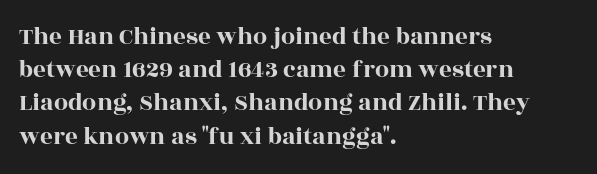
{"italic": "no", "underline": "no", "align": "left", "line_spacing": "normal", "line_spacing_ratio": 1.33, "letter_spacing": "normal", "letter_spacing_em": 0.0, "glyph_px": 25}
